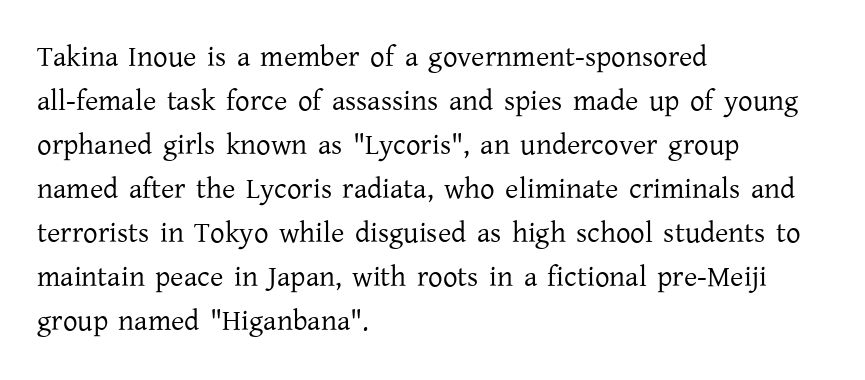
Q: Is the text bold? A: No.
Q: Is the text italic (slanted)? A: No, it is upright.
Q: Is the typeface a serif or a sans-serif typeface? A: Serif.
Q: Is the text underlined? A: No.
Q: How is the paragraph aligned? A: Left-aligned.
Q: Is the spacing between letters normal or unusually wide? A: Normal.
Q: Is the spacing between lines tight, normal or loose? A: Normal.
Q: Width (condensed, normal, or wide)? A: Normal.
Q: Stroke contrast? A: Low.
Q: x-height? A: Medium.
Q: Monospaced? A: No.
